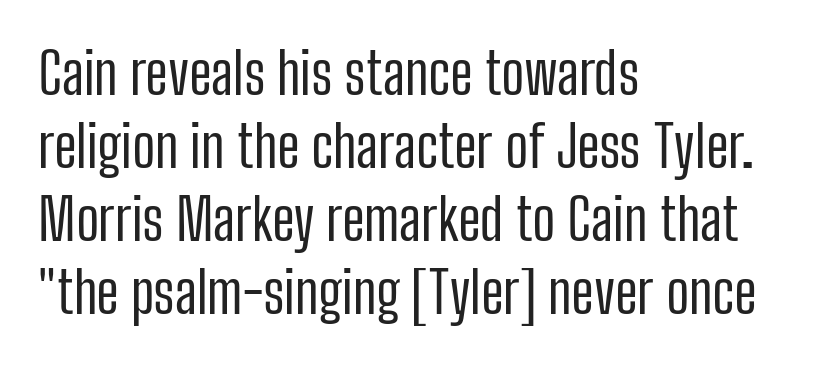
{"serif": "no", "italic": "no", "bold": "no", "weight": "regular", "width": "condensed", "stroke_contrast": "low", "x_height": "medium", "monospaced": "no", "underline": "no", "align": "left", "line_spacing": "normal", "line_spacing_ratio": 1.28, "letter_spacing": "normal", "letter_spacing_em": 0.0, "glyph_px": 57}
